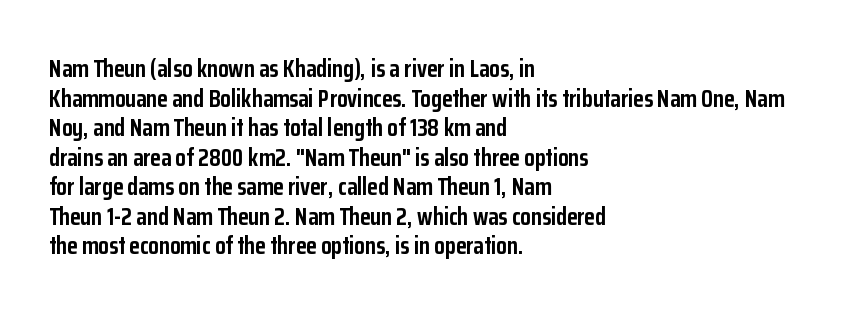
The image shows 24 px bold type, upright; set left-aligned, line spacing 1.23x, normal letter spacing, not underlined.
